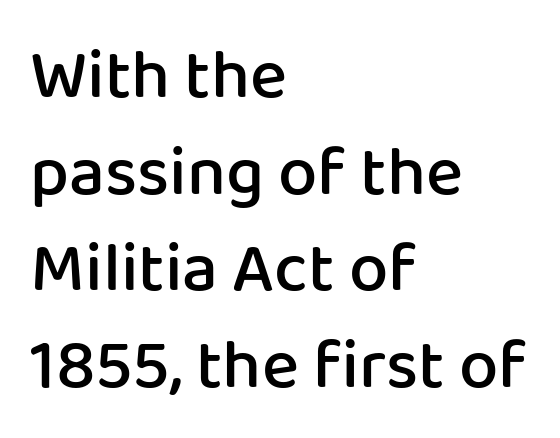
{"serif": "no", "italic": "no", "bold": "semi", "weight": "semibold", "width": "normal", "stroke_contrast": "low", "x_height": "medium", "monospaced": "no", "underline": "no", "align": "left", "line_spacing": "normal", "line_spacing_ratio": 1.38, "letter_spacing": "normal", "letter_spacing_em": 0.0, "glyph_px": 70}
